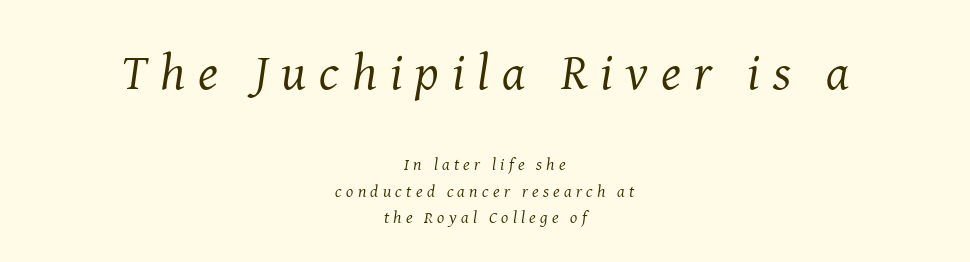
{"serif": "yes", "italic": "yes", "lean": "right", "slant_degrees": 8, "bold": "no", "weight": "regular", "width": "normal", "stroke_contrast": "medium", "x_height": "medium", "monospaced": "no", "underline": "no", "align": "center", "line_spacing": "normal", "line_spacing_ratio": 1.54, "letter_spacing": "wide", "letter_spacing_em": 0.25, "larger_block": "first", "size_ratio": 3.0, "glyph_px": 51}
